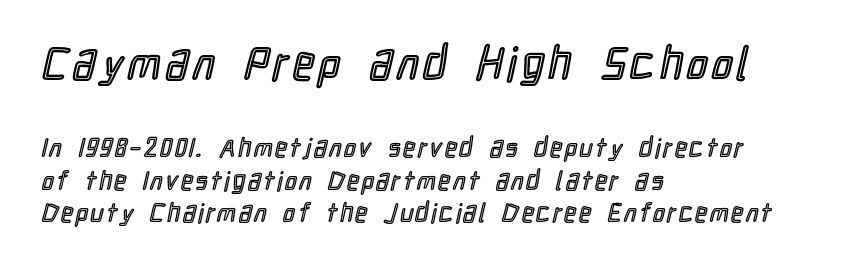
Vertical spacing — default. Think of a printed novel: that variable character pitch is what you see here. Descenders are the only things crossing below the line.
